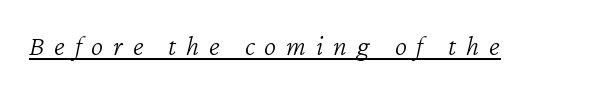
{"italic": "yes", "lean": "right", "slant_degrees": 12, "bold": "no", "weight": "light", "width": "normal", "stroke_contrast": "low", "x_height": "medium", "monospaced": "no", "underline": "yes", "letter_spacing": "wide", "letter_spacing_em": 0.34, "glyph_px": 29}
